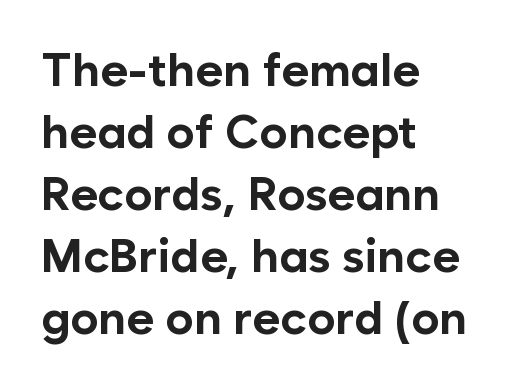
{"serif": "no", "italic": "no", "bold": "yes", "weight": "bold", "width": "normal", "stroke_contrast": "low", "x_height": "medium", "monospaced": "no", "underline": "no", "align": "left", "line_spacing": "normal", "line_spacing_ratio": 1.32, "letter_spacing": "normal", "letter_spacing_em": 0.0, "glyph_px": 47}
